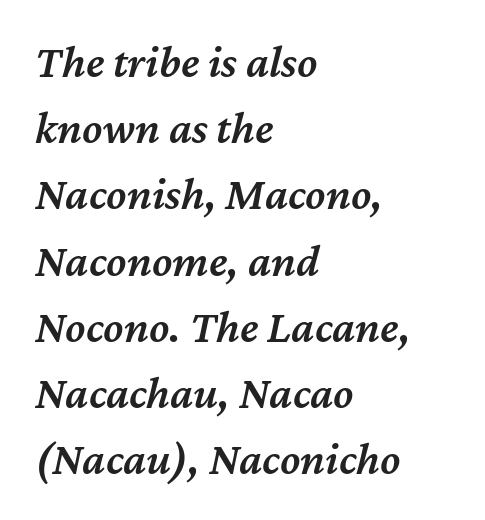
{"italic": "yes", "lean": "right", "slant_degrees": 12, "bold": "semi", "weight": "semibold", "width": "normal", "stroke_contrast": "medium", "x_height": "medium", "monospaced": "no", "underline": "no", "align": "left", "line_spacing": "normal", "line_spacing_ratio": 1.44, "letter_spacing": "normal", "letter_spacing_em": 0.0, "glyph_px": 46}
